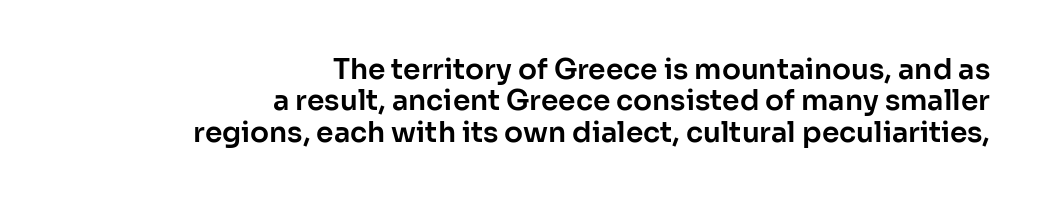
{"serif": "no", "italic": "no", "width": "normal", "stroke_contrast": "low", "x_height": "medium", "monospaced": "no", "underline": "no", "align": "right", "line_spacing": "tight", "line_spacing_ratio": 1.12, "letter_spacing": "normal", "letter_spacing_em": 0.0, "glyph_px": 28}
